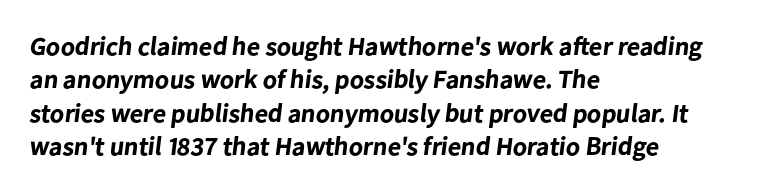
{"bold": "yes", "underline": "no", "align": "left", "line_spacing": "normal", "line_spacing_ratio": 1.28, "letter_spacing": "normal", "letter_spacing_em": 0.0, "glyph_px": 26}
